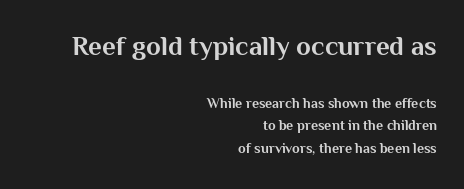
Q: Is the text bold? A: Yes.
Q: Is the text italic (slanted)? A: No, it is upright.
Q: Is the text underlined? A: No.
Q: How is the paragraph aligned? A: Right-aligned.
Q: Is the spacing between letters normal or unusually wide? A: Normal.
Q: Is the spacing between lines tight, normal or loose? A: Normal.
Q: Which block of text is set in a larger size, the first (top) or the second (bottom)? A: The first (top) one.
